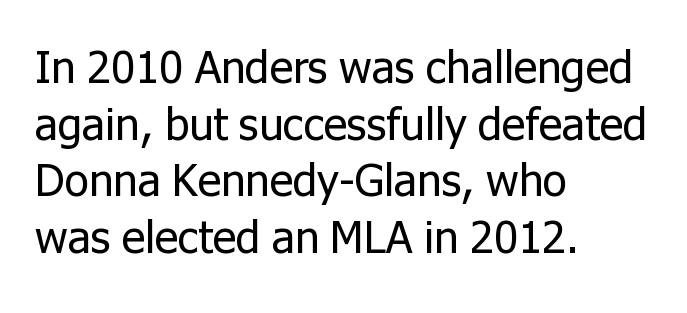
A typesetter would call this zero additional tracking. The rag falls on the right side of this text block. The typesetting does not lean heavy: it is not bold. Has an underline been added? It has not.
